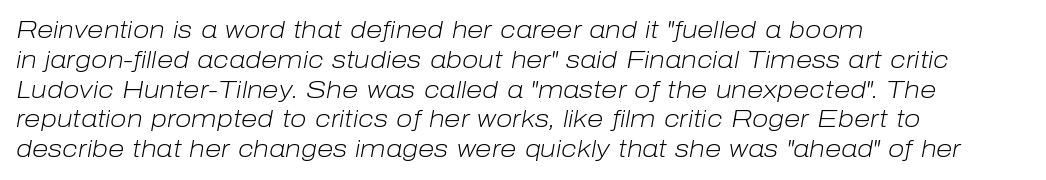
Q: Is the text bold? A: No.
Q: Is the text italic (slanted)? A: Yes, it leans right by about 10 degrees.
Q: Is the text underlined? A: No.
Q: How is the paragraph aligned? A: Left-aligned.
Q: Is the spacing between letters normal or unusually wide? A: Normal.
